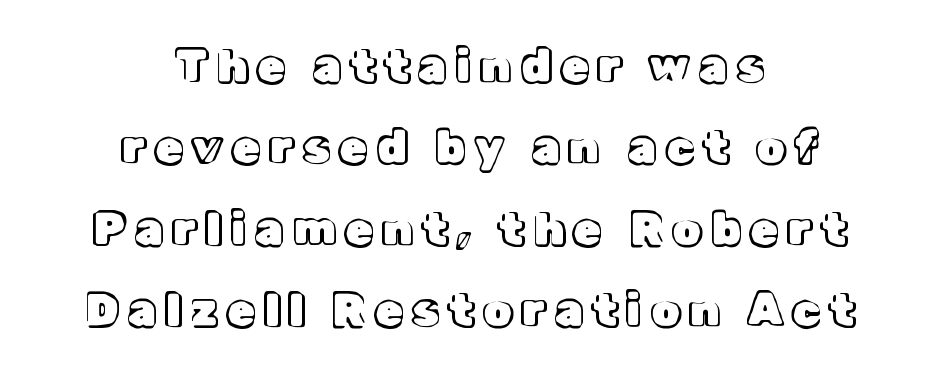
The image shows 45 px text type, upright; set centered, line spacing 1.81x, unusually wide letter spacing (+0.22 em), not underlined; a medium x-height.
